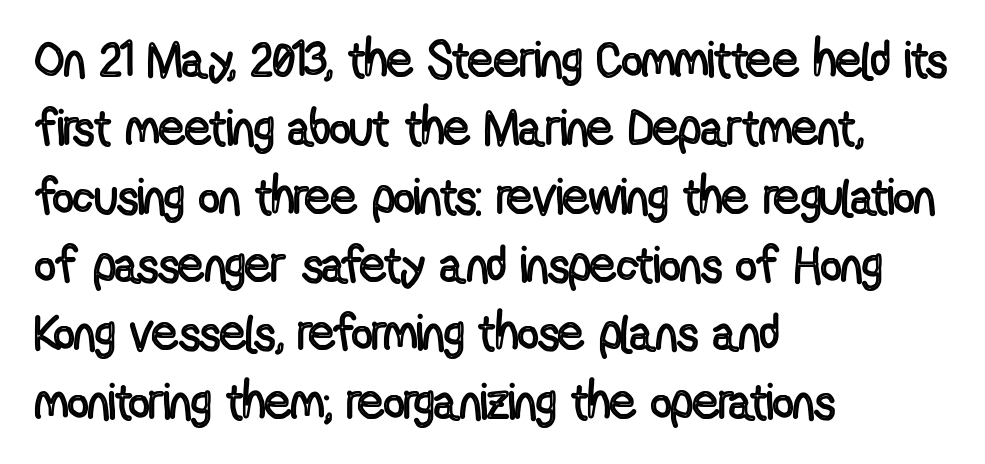
{"italic": "no", "width": "condensed", "x_height": "medium", "monospaced": "no", "underline": "no", "align": "left", "line_spacing": "normal", "line_spacing_ratio": 1.34, "letter_spacing": "normal", "letter_spacing_em": 0.0, "glyph_px": 51}
